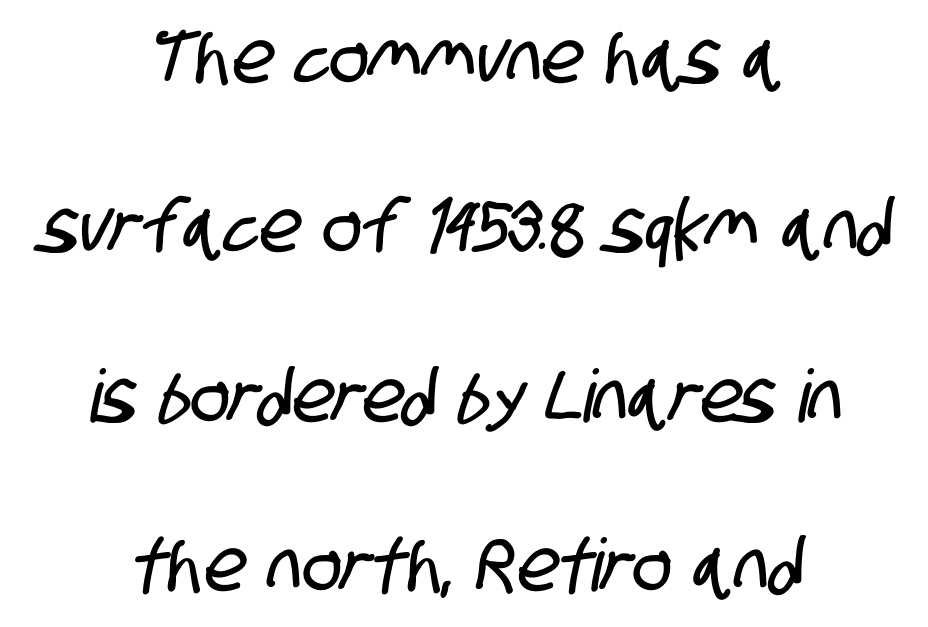
Descenders hang freely into open space. The face used here is proportionally spaced, like ordinary book or web type. The line texture is even and compact thanks to regular tracking. Where is the straight margin? There isn't one; the lines are centered. Vertical spacing — loose.
